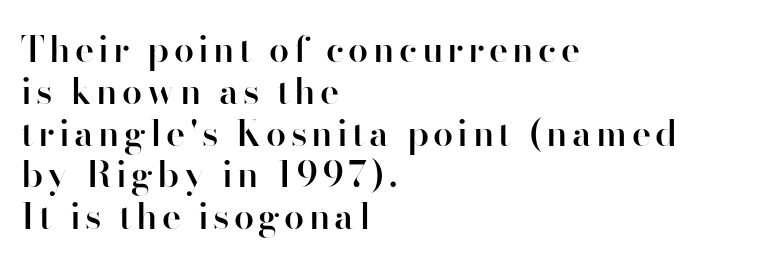
{"serif": "no", "italic": "no", "bold": "semi", "weight": "semibold", "width": "normal", "stroke_contrast": "high", "x_height": "small", "monospaced": "no", "underline": "no", "align": "left", "line_spacing_ratio": 1.16, "glyph_px": 36}
